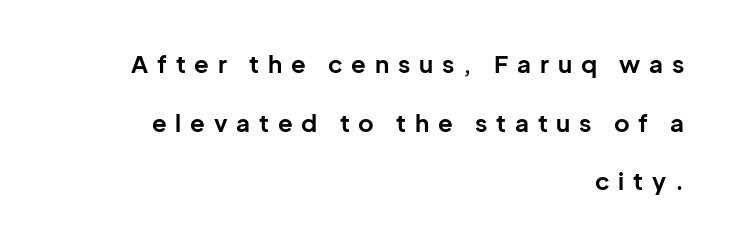
{"italic": "no", "bold": "yes", "underline": "no", "align": "right", "line_spacing": "loose", "line_spacing_ratio": 2.44, "letter_spacing": "wide", "letter_spacing_em": 0.37, "glyph_px": 24}
